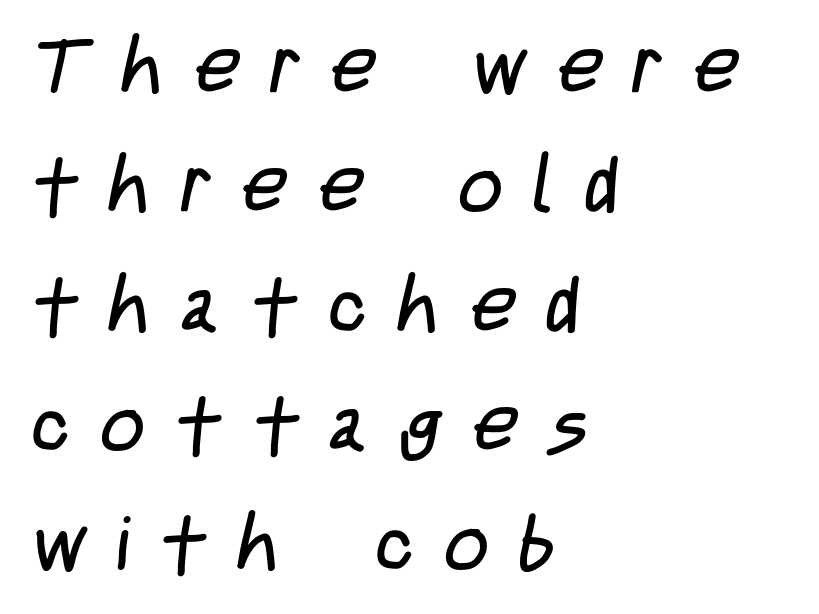
The image shows 77 px regular-weight, condensed sans-serif type; set left-aligned, normal line spacing (1.55x), unusually wide letter spacing (+0.4 em), not underlined; low stroke contrast and a large x-height.
